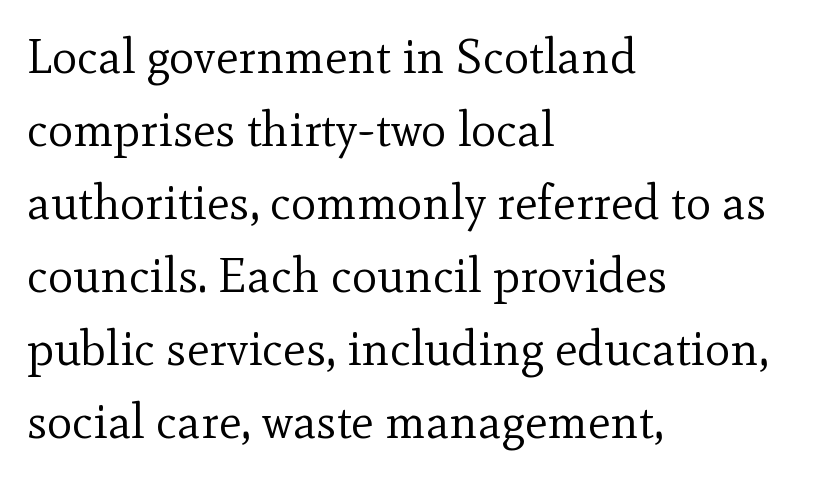
The image shows 48 px regular-weight serif type, upright; set left-aligned, normal line spacing (1.52x), normal letter spacing, not underlined; a small x-height.
